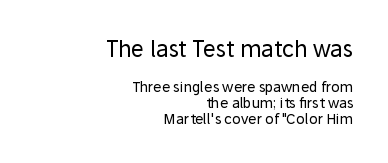
The image shows 22 px text type, upright; set right-aligned, tight line spacing (1.14x), normal letter spacing, not underlined; the first (top) block is 1.57x larger.
